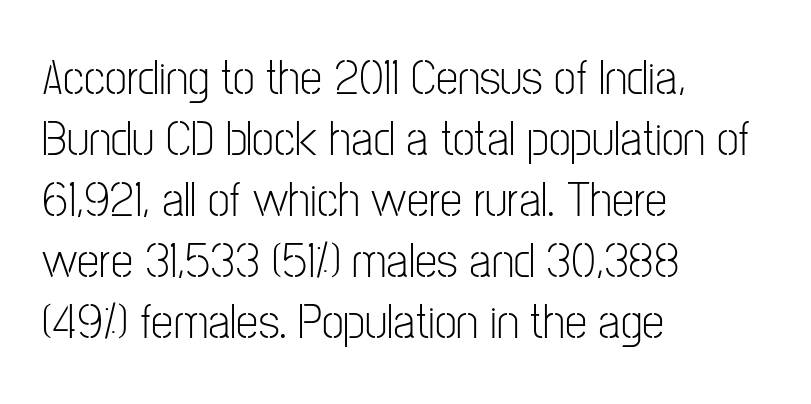
The image shows 50 px light, condensed sans-serif type, upright; set left-aligned, line spacing 1.22x, normal letter spacing, not underlined; low stroke contrast and a medium x-height.
